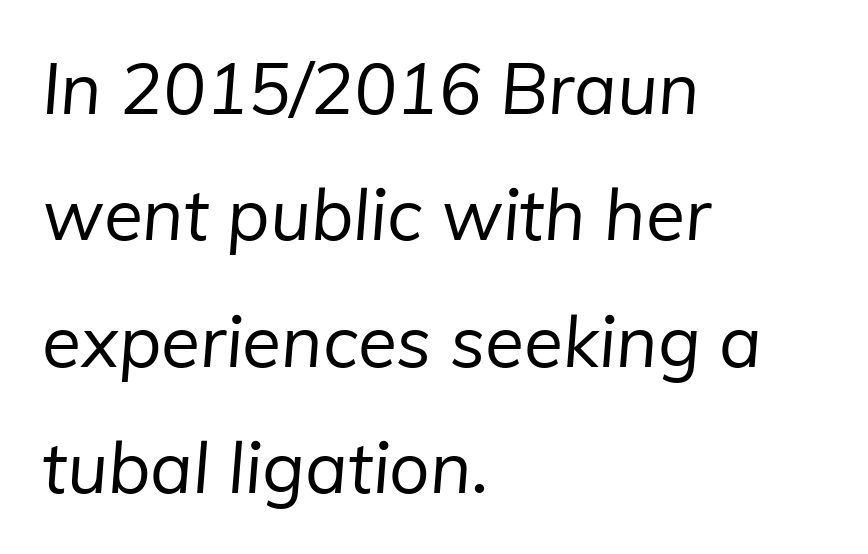
{"serif": "no", "bold": "no", "weight": "regular", "width": "normal", "stroke_contrast": "low", "x_height": "medium", "monospaced": "no", "underline": "no", "align": "left", "line_spacing_ratio": 1.78, "letter_spacing": "normal", "letter_spacing_em": 0.0, "glyph_px": 71}
